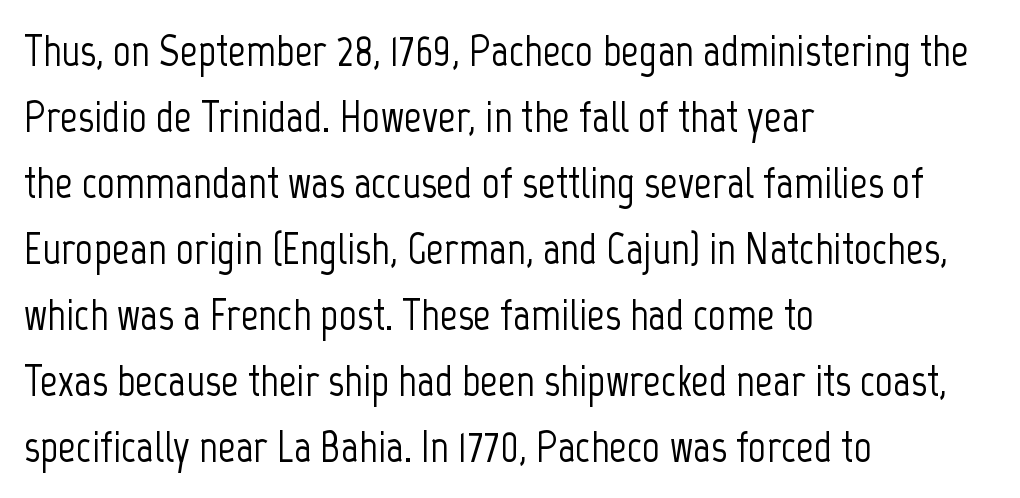
Q: Is the text italic (slanted)? A: No, it is upright.
Q: Is the typeface a serif or a sans-serif typeface? A: Sans-serif.
Q: Is the text underlined? A: No.
Q: How is the paragraph aligned? A: Left-aligned.
Q: Is the spacing between letters normal or unusually wide? A: Normal.
Q: Is the spacing between lines tight, normal or loose? A: Normal.
Q: Width (condensed, normal, or wide)? A: Condensed.
Q: Stroke contrast? A: Low.
Q: x-height? A: Medium.
Q: Monospaced? A: No.
